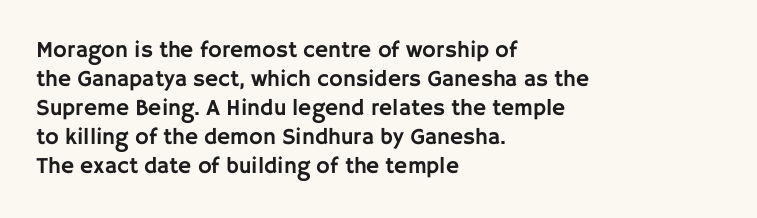
Posture: straight, roman, zero tilt. The passage shown is not underscored anywhere. The rendering anchors every line to the left-hand side. The gaps between neighbouring characters are ordinary and unremarkable.
